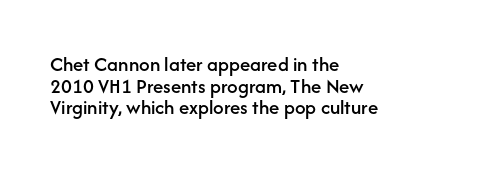
Nothing unusual about the tracking: characters are spaced as the font intends. Casual observation: everything's shoved over to the left. Successive baselines arrive quickly, one right under another. Check under the words: just untouched page. Italic? Not at all — the glyphs are vertical.
